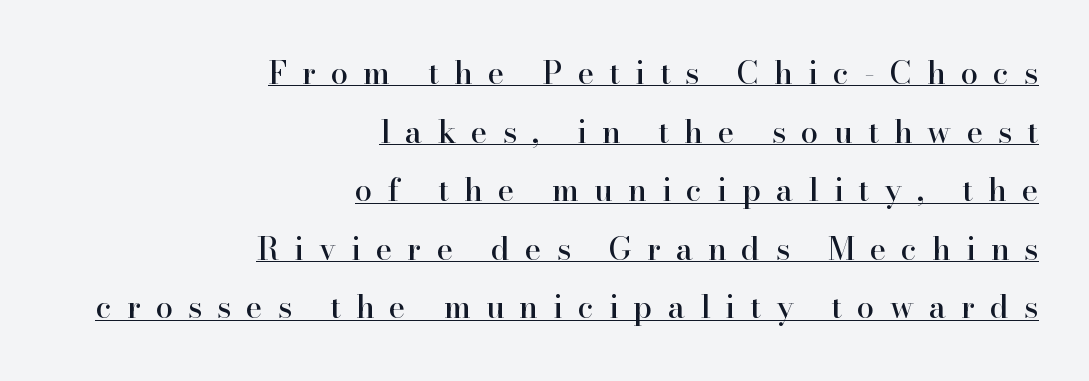
Q: Is the text italic (slanted)? A: No, it is upright.
Q: Is the typeface a serif or a sans-serif typeface? A: Serif.
Q: Is the text underlined? A: Yes.
Q: How is the paragraph aligned? A: Right-aligned.
Q: Is the spacing between letters normal or unusually wide? A: Unusually wide.
Q: Width (condensed, normal, or wide)? A: Normal.
Q: Stroke contrast? A: High.
Q: x-height? A: Small.
Q: Monospaced? A: No.
